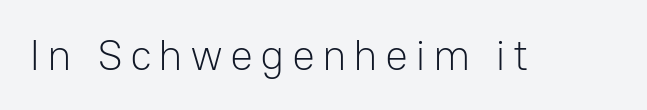
Stroke thickness stays within the range of a standard reading face or lighter. This rendering employs a face without finishing strokes, i.e., a sans-serif. Each letter keeps its own natural width here, so spacing adapts to shape. Notice how the stems are strictly vertical — no italics here.
